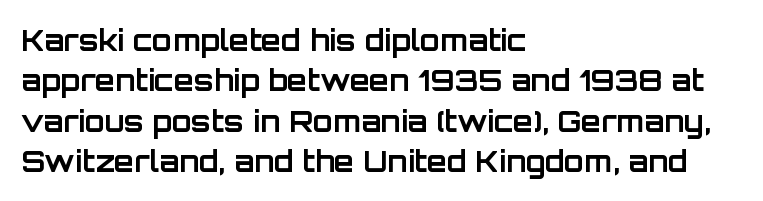
{"serif": "no", "italic": "no", "bold": "yes", "weight": "bold", "width": "normal", "stroke_contrast": "low", "x_height": "large", "monospaced": "no", "underline": "no", "align": "left", "line_spacing": "normal", "line_spacing_ratio": 1.39, "letter_spacing": "normal", "letter_spacing_em": 0.0, "glyph_px": 29}
